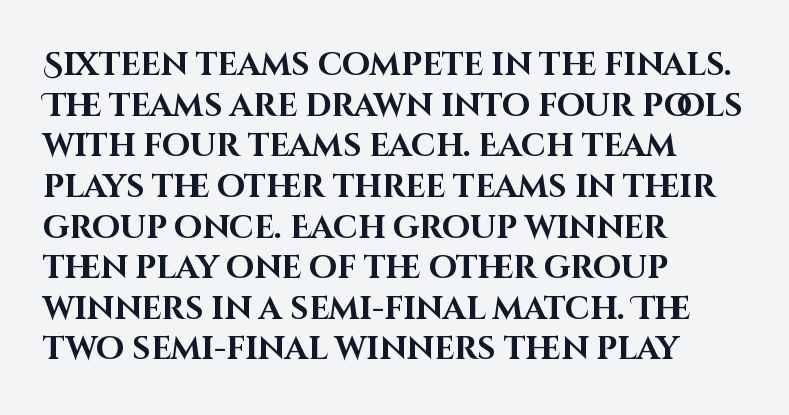
No extra tracking has been applied to these lines. Is there any slant? The stems are plumb. A typesetter would label this face a sans. Students, observe: this is what conventionally led text looks like. Words float on clear page, feet unadorned. Layout note: lines flush left.
